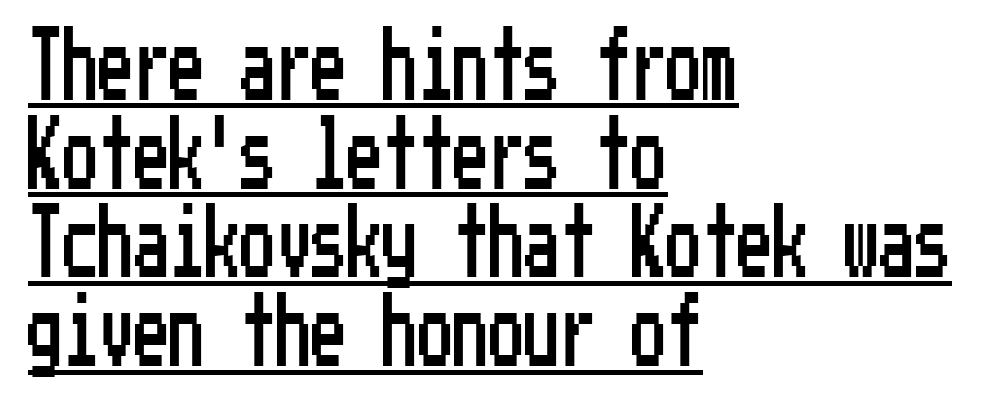
Every stem runs plumb, perpendicular to the baseline. The glyphs are accompanied by a horizontal stroke just below them. Each line starts at the same left margin while the right side varies. The vertical gap from one line to the next is medium.
